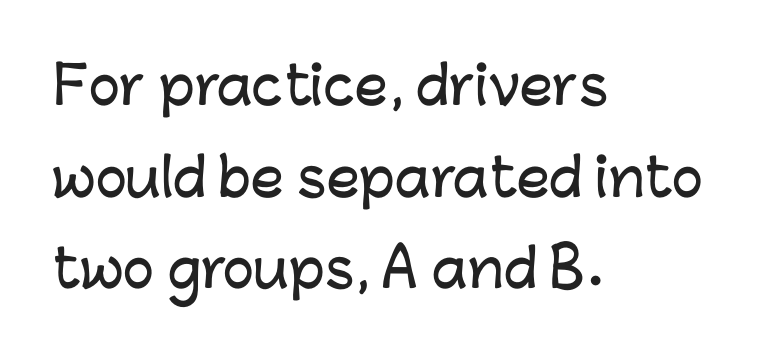
Q: Is the text italic (slanted)? A: No, it is upright.
Q: Is the typeface a serif or a sans-serif typeface? A: Sans-serif.
Q: Is the text underlined? A: No.
Q: How is the paragraph aligned? A: Left-aligned.
Q: Is the spacing between letters normal or unusually wide? A: Normal.
Q: Width (condensed, normal, or wide)? A: Normal.
Q: Stroke contrast? A: Low.
Q: x-height? A: Medium.
Q: Monospaced? A: No.
